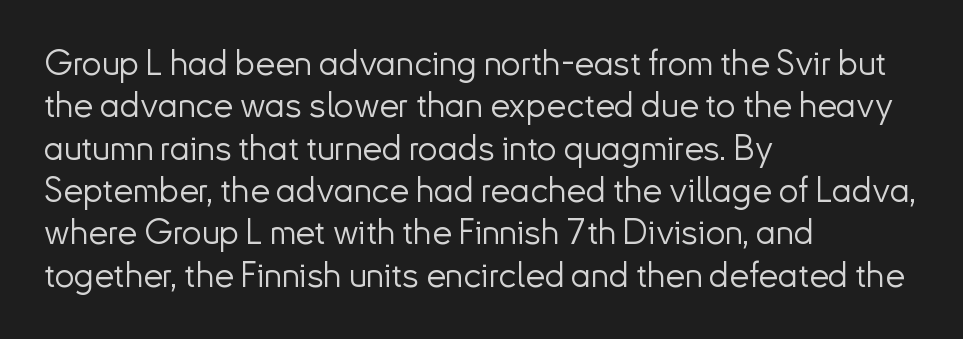
The image shows 35 px light sans-serif type, upright; set left-aligned, line spacing 1.21x, normal letter spacing, not underlined; low stroke contrast and a small x-height.
